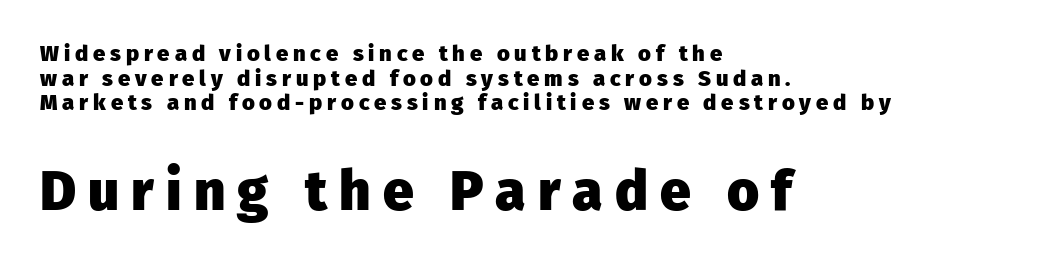
The image shows 55 px heavy sans-serif type, upright; set left-aligned, tight line spacing (1.12x), unusually wide letter spacing (+0.22 em), not underlined; the second (bottom) block is 2.5x larger; low stroke contrast and a medium x-height.
